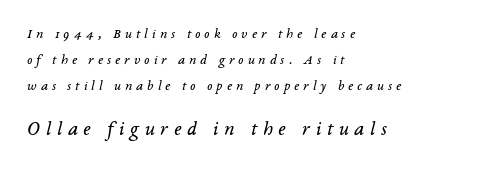
Q: Is the text bold? A: No.
Q: Is the text italic (slanted)? A: Yes, it leans right by about 14 degrees.
Q: Is the text underlined? A: No.
Q: How is the paragraph aligned? A: Left-aligned.
Q: Is the spacing between letters normal or unusually wide? A: Unusually wide.
Q: Which block of text is set in a larger size, the first (top) or the second (bottom)? A: The second (bottom) one.
